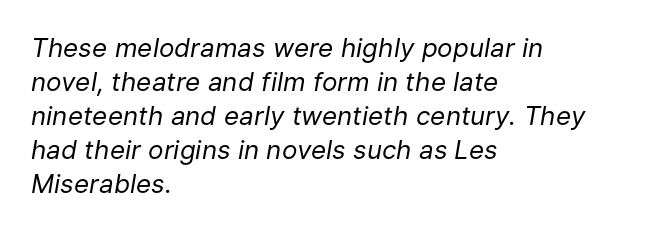
{"italic": "yes", "lean": "right", "slant_degrees": 9, "bold": "no", "underline": "no", "align": "left", "line_spacing": "normal", "line_spacing_ratio": 1.31, "letter_spacing": "normal", "letter_spacing_em": 0.0, "glyph_px": 26}
